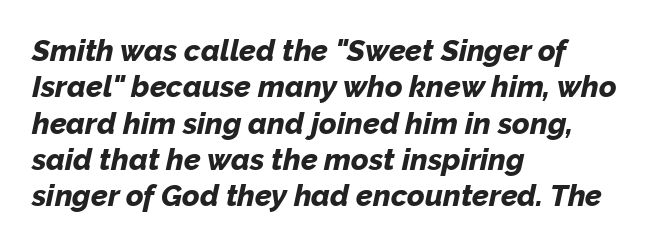
Q: Is the text bold? A: Yes.
Q: Is the text italic (slanted)? A: Yes, it leans right by about 12 degrees.
Q: Is the text underlined? A: No.
Q: How is the paragraph aligned? A: Left-aligned.
Q: Is the spacing between letters normal or unusually wide? A: Normal.
Q: Width (condensed, normal, or wide)? A: Normal.
Q: Stroke contrast? A: Low.
Q: x-height? A: Medium.
Q: Monospaced? A: No.
